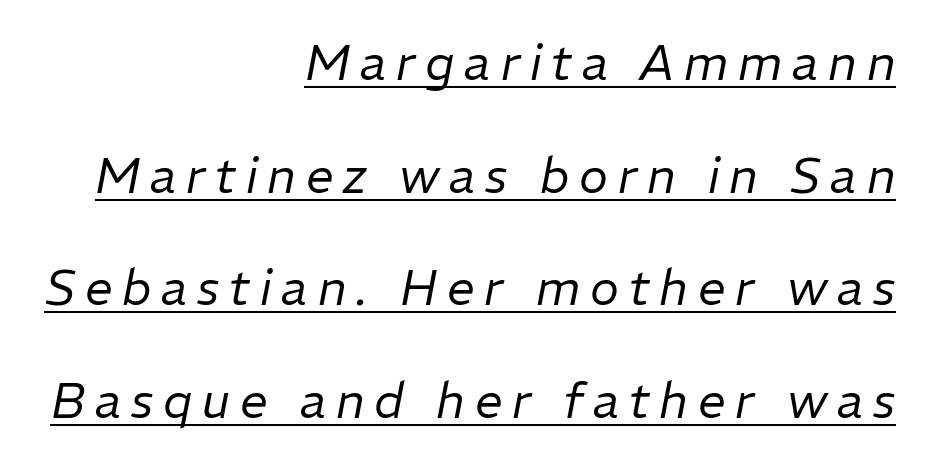
The image shows 49 px regular-weight type, italic (leaning right); set right-aligned, loose line spacing (2.3x), unusually wide letter spacing (+0.2 em), underlined; low stroke contrast and a medium x-height.
